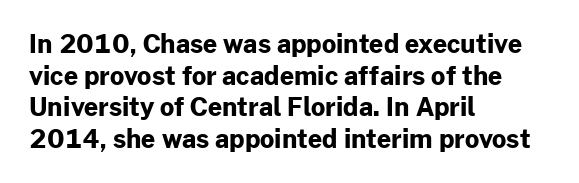
{"italic": "no", "bold": "yes", "underline": "no", "align": "left", "line_spacing": "normal", "line_spacing_ratio": 1.27, "letter_spacing": "normal", "letter_spacing_em": 0.0, "glyph_px": 25}
